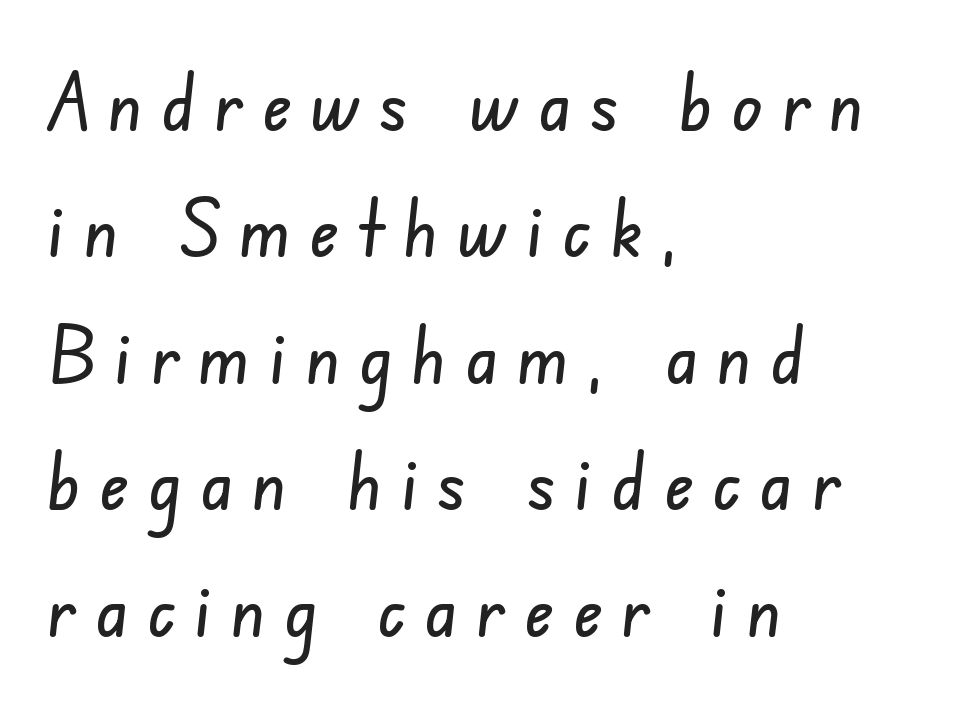
{"serif": "no", "width": "condensed", "stroke_contrast": "low", "x_height": "small", "monospaced": "no", "underline": "no", "align": "left", "line_spacing": "normal", "line_spacing_ratio": 1.58, "letter_spacing": "wide", "letter_spacing_em": 0.24, "glyph_px": 80}
